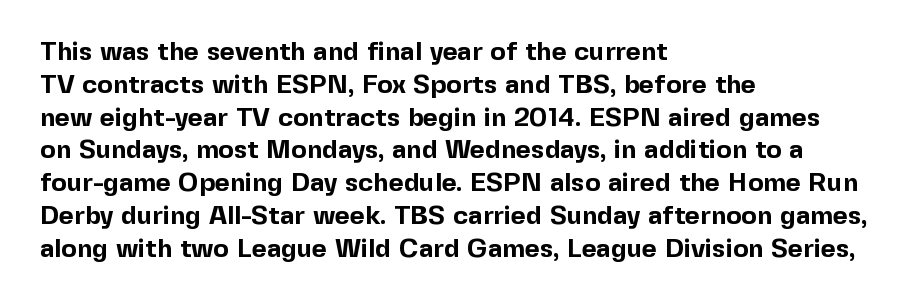
The image shows 26 px bold type, upright; set left-aligned, normal line spacing (1.26x), normal letter spacing, not underlined.
